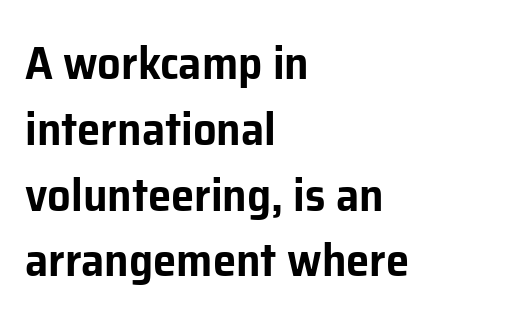
Q: Is the text italic (slanted)? A: No, it is upright.
Q: Is the typeface a serif or a sans-serif typeface? A: Sans-serif.
Q: Is the text underlined? A: No.
Q: How is the paragraph aligned? A: Left-aligned.
Q: Is the spacing between letters normal or unusually wide? A: Normal.
Q: Is the spacing between lines tight, normal or loose? A: Normal.
Q: Width (condensed, normal, or wide)? A: Normal.
Q: Stroke contrast? A: Low.
Q: x-height? A: Medium.
Q: Monospaced? A: No.
